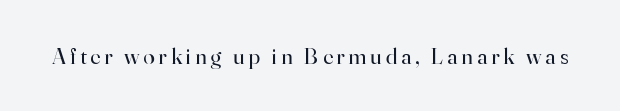
{"italic": "no", "bold": "no", "underline": "no", "glyph_px": 23}
